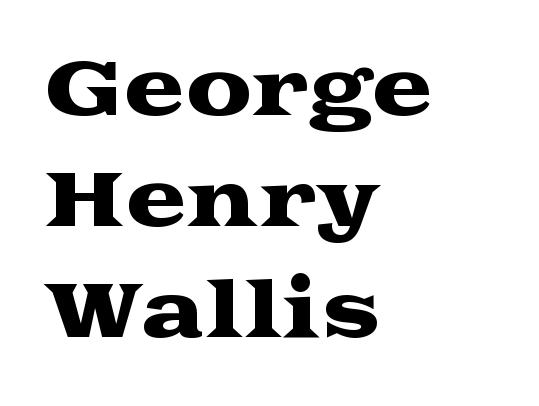
Q: Is the text italic (slanted)? A: No, it is upright.
Q: Is the typeface a serif or a sans-serif typeface? A: Serif.
Q: Is the text underlined? A: No.
Q: How is the paragraph aligned? A: Left-aligned.
Q: Is the spacing between letters normal or unusually wide? A: Normal.
Q: Is the spacing between lines tight, normal or loose? A: Normal.
Q: Width (condensed, normal, or wide)? A: Wide.
Q: Stroke contrast? A: Medium.
Q: x-height? A: Medium.
Q: Monospaced? A: No.
